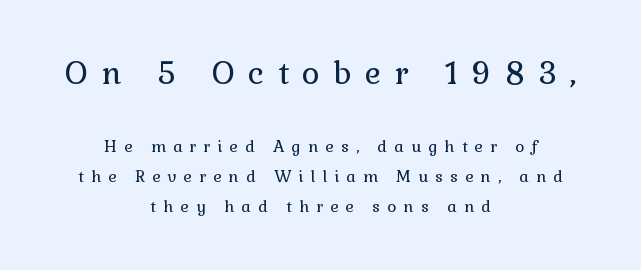
{"serif": "yes", "italic": "no", "bold": "no", "weight": "regular", "width": "normal", "stroke_contrast": "low", "x_height": "medium", "monospaced": "no", "underline": "no", "align": "center", "line_spacing_ratio": 1.87, "letter_spacing": "wide", "letter_spacing_em": 0.44, "larger_block": "first", "size_ratio": 1.94, "glyph_px": 31}
